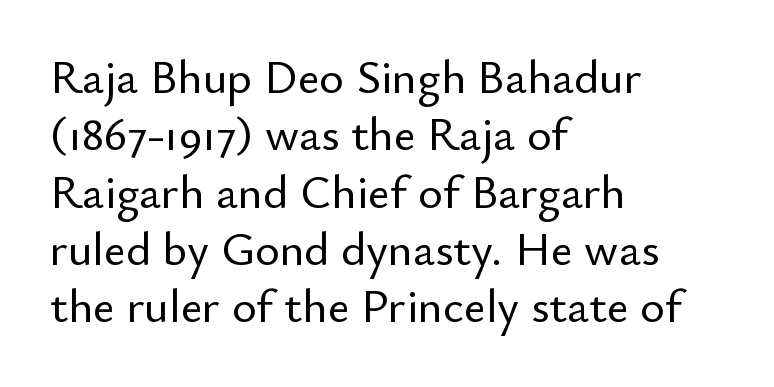
The image shows 47 px sans-serif type, upright; set left-aligned, line spacing 1.22x, normal letter spacing, not underlined; low stroke contrast and a small x-height.
